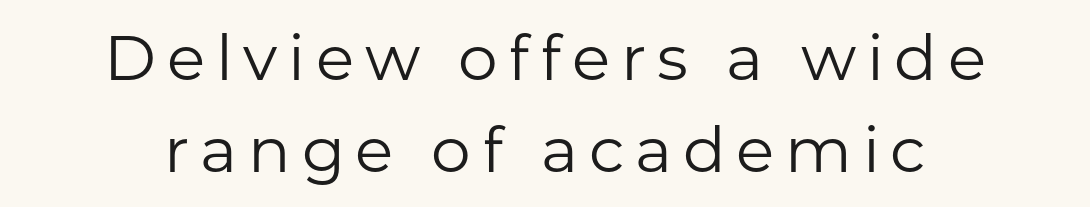
The image shows 63 px regular-weight sans-serif type, upright; set centered, normal line spacing (1.46x), not underlined; low stroke contrast and a medium x-height.
